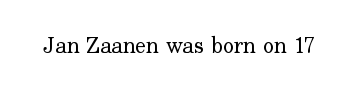
Q: Is the text bold? A: No.
Q: Is the text italic (slanted)? A: No, it is upright.
Q: Is the text underlined? A: No.
Q: Is the spacing between letters normal or unusually wide? A: Normal.
